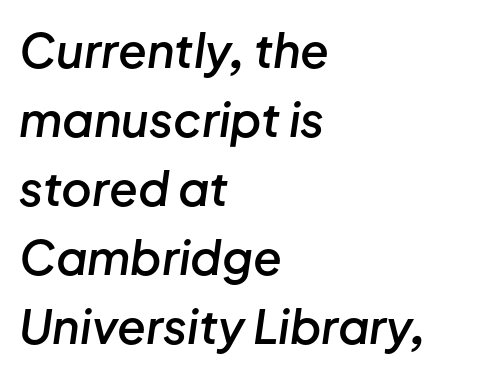
{"italic": "yes", "lean": "right", "slant_degrees": 8, "bold": "semi", "weight": "semibold", "width": "normal", "stroke_contrast": "low", "x_height": "medium", "monospaced": "no", "underline": "no", "align": "left", "line_spacing": "normal", "line_spacing_ratio": 1.47, "letter_spacing": "normal", "letter_spacing_em": 0.0, "glyph_px": 47}
